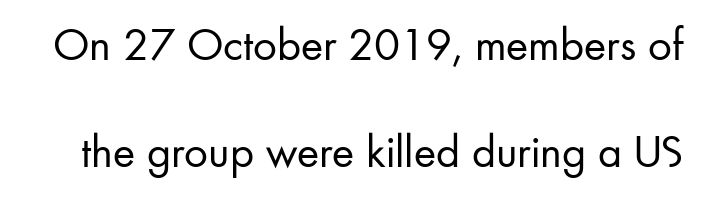
Upright lettering throughout. Looks like regular typesetting: each glyph gets only the width it needs. Short note: letters normally spaced. A bare baseline throughout the passage.
